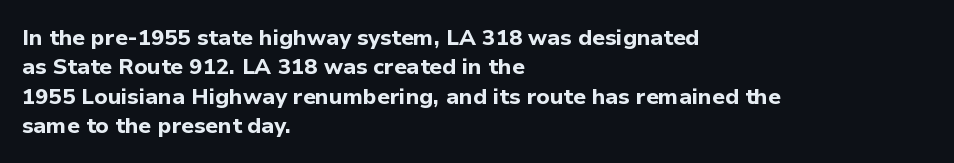
The image shows 22 px bold type, upright; set left-aligned, normal line spacing (1.33x), normal letter spacing, not underlined.
